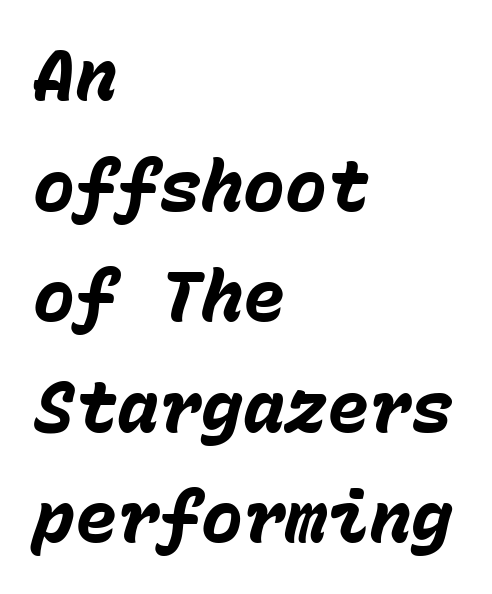
The image shows 70 px heavy type, italic (leaning right), monospaced; set left-aligned, normal line spacing (1.58x), normal letter spacing, not underlined; low stroke contrast and a medium x-height.
